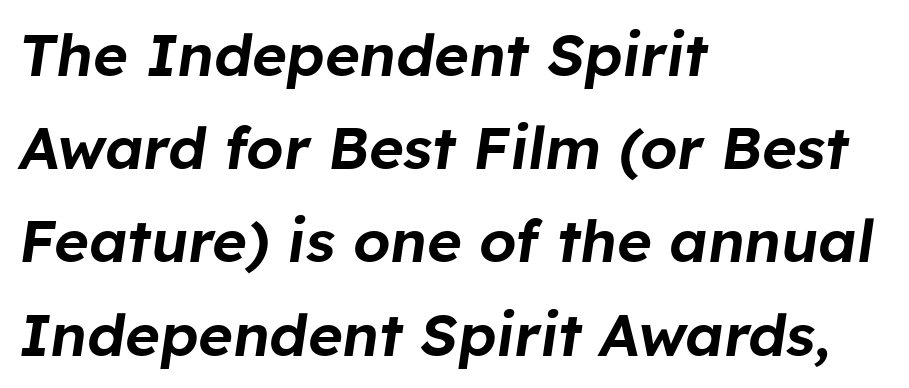
{"italic": "yes", "lean": "right", "slant_degrees": 8, "width": "normal", "stroke_contrast": "low", "x_height": "medium", "monospaced": "no", "underline": "no", "align": "left", "line_spacing": "normal", "line_spacing_ratio": 1.58, "letter_spacing": "normal", "letter_spacing_em": 0.0, "glyph_px": 59}
